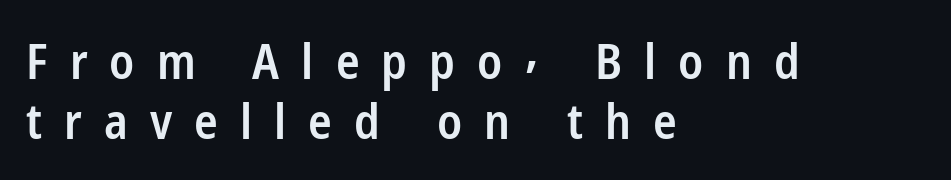
Q: Is the text bold? A: Semi-bold.
Q: Is the text italic (slanted)? A: No, it is upright.
Q: Is the typeface a serif or a sans-serif typeface? A: Sans-serif.
Q: Is the text underlined? A: No.
Q: How is the paragraph aligned? A: Left-aligned.
Q: Is the spacing between letters normal or unusually wide? A: Unusually wide.
Q: Width (condensed, normal, or wide)? A: Condensed.
Q: Stroke contrast? A: Low.
Q: x-height? A: Medium.
Q: Monospaced? A: No.
